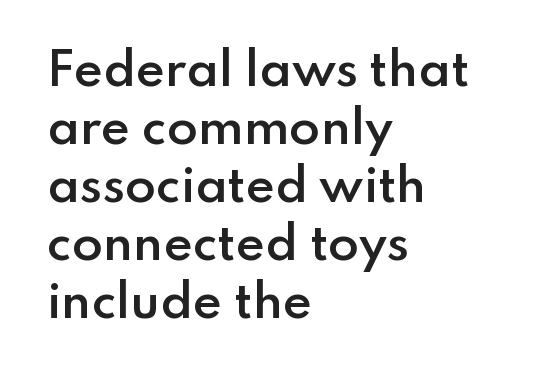
{"serif": "no", "italic": "no", "bold": "semi", "weight": "semibold", "width": "normal", "stroke_contrast": "low", "x_height": "small", "monospaced": "no", "underline": "no", "align": "left", "line_spacing": "normal", "line_spacing_ratio": 1.29, "letter_spacing": "normal", "letter_spacing_em": 0.0, "glyph_px": 45}
